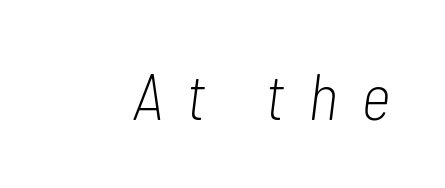
You can tell it's italic because the verticals aren't actually vertical. No heavy texture on the line: the type isn't bold. Has an underline been added? It has not. Honestly, the letter spacing is so wide it's the main thing you notice. Looks like regular typesetting: each glyph gets only the width it needs.
